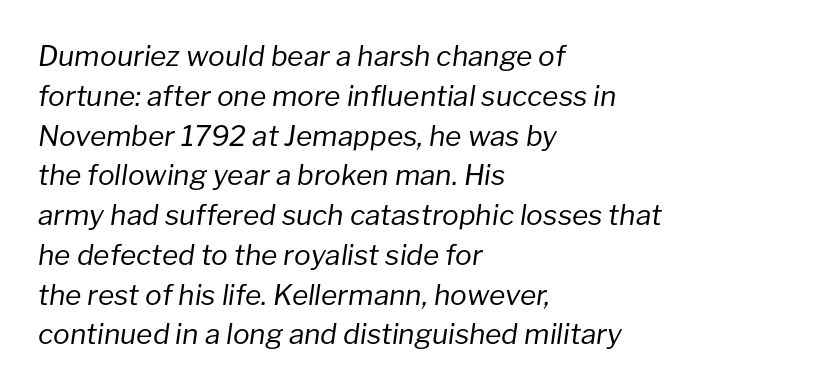
The image shows 28 px regular-weight type, italic (leaning right); set left-aligned, normal line spacing (1.42x), normal letter spacing, not underlined; low stroke contrast and a medium x-height.
